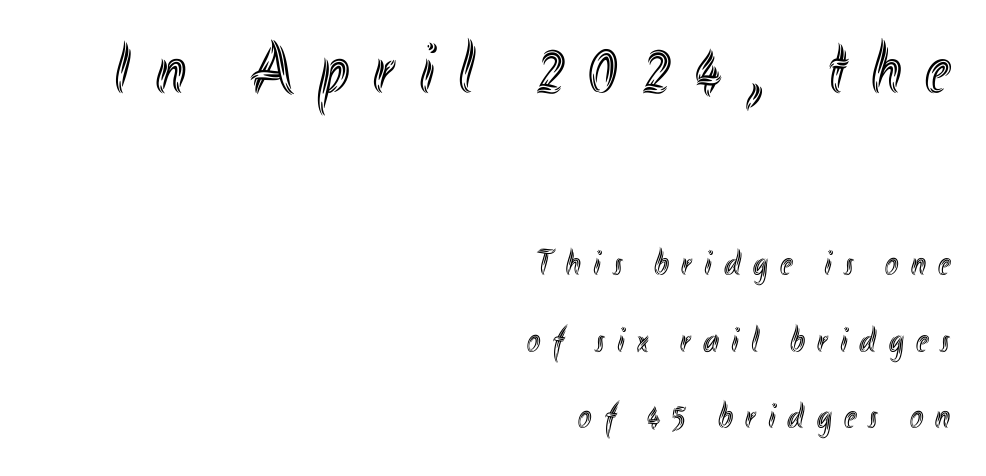
The image shows 72 px condensed type; set right-aligned, loose line spacing (2.12x), unusually wide letter spacing (+0.34 em), not underlined; the first (top) block is 2.0x larger; a small x-height.
